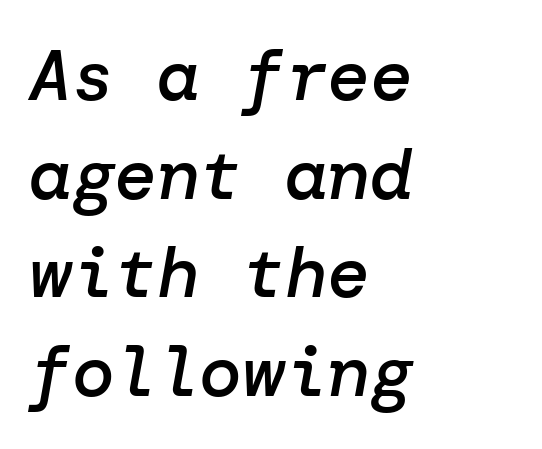
One-word summary of the alignment: left. This block has exactly the height ordinary leading produces. You can tell it's italic because the verticals aren't actually vertical. Moderately thickened strokes mark this as semibold type.
